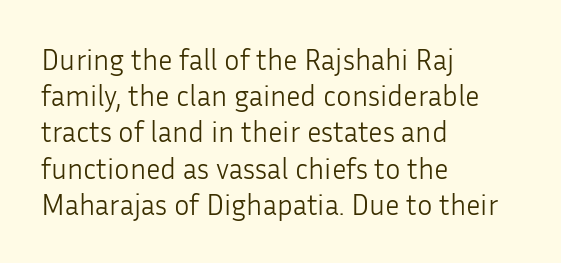
The image shows 29 px light sans-serif type, upright; set left-aligned, normal line spacing (1.25x), normal letter spacing, not underlined; low stroke contrast and a medium x-height.
